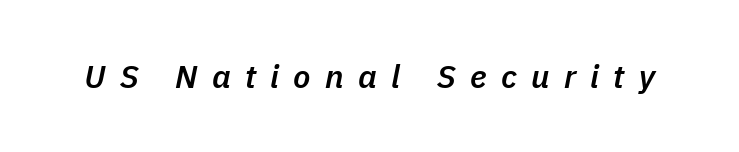
The image shows 32 px semibold type, italic (leaning right); set unusually wide letter spacing (+0.45 em), not underlined; low stroke contrast and a medium x-height.
